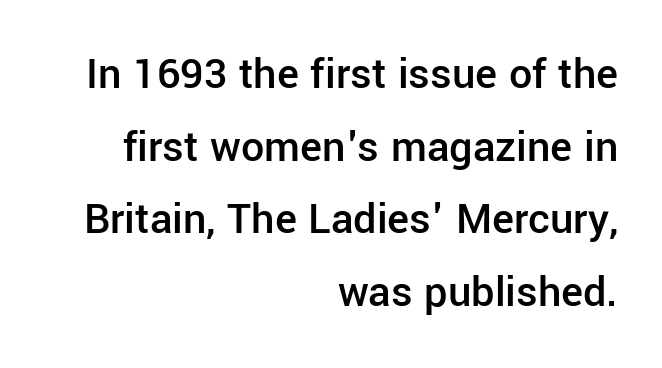
The image shows 46 px semibold sans-serif type, upright; set right-aligned, normal line spacing (1.58x), normal letter spacing, not underlined; low stroke contrast and a medium x-height.
